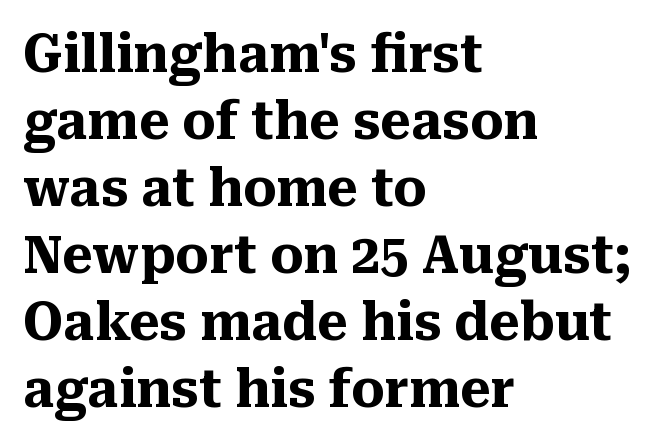
{"serif": "yes", "italic": "no", "bold": "yes", "weight": "heavy", "width": "normal", "stroke_contrast": "medium", "x_height": "medium", "monospaced": "no", "underline": "no", "align": "left", "line_spacing": "normal", "line_spacing_ratio": 1.29, "letter_spacing": "normal", "letter_spacing_em": 0.0, "glyph_px": 52}
